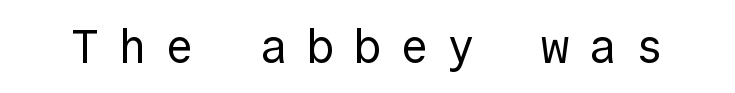
Q: Is the text bold? A: No.
Q: Is the text italic (slanted)? A: No, it is upright.
Q: Is the typeface a serif or a sans-serif typeface? A: Sans-serif.
Q: Is the text underlined? A: No.
Q: Is the spacing between letters normal or unusually wide? A: Unusually wide.
Q: Width (condensed, normal, or wide)? A: Normal.
Q: x-height? A: Medium.
Q: Monospaced? A: Yes.
